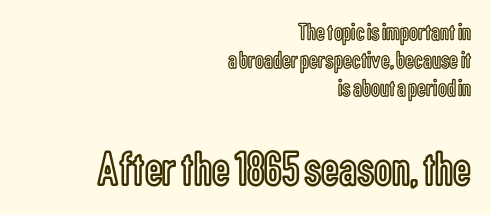
Compared with typical paragraphs, the rows here are closer together. Larger block? The one below; the one above is distinctly smaller. Alignment: flush right. Vertical strokes here are truly vertical. Beneath every word, the page is bare.
